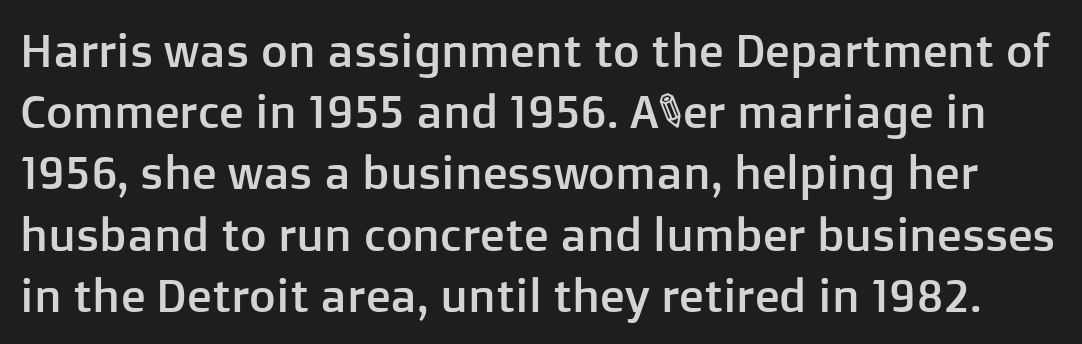
Q: Is the text italic (slanted)? A: No, it is upright.
Q: Is the typeface a serif or a sans-serif typeface? A: Sans-serif.
Q: Is the text underlined? A: No.
Q: Is the spacing between letters normal or unusually wide? A: Normal.
Q: Is the spacing between lines tight, normal or loose? A: Normal.
Q: Width (condensed, normal, or wide)? A: Normal.
Q: Stroke contrast? A: Low.
Q: x-height? A: Medium.
Q: Monospaced? A: No.
